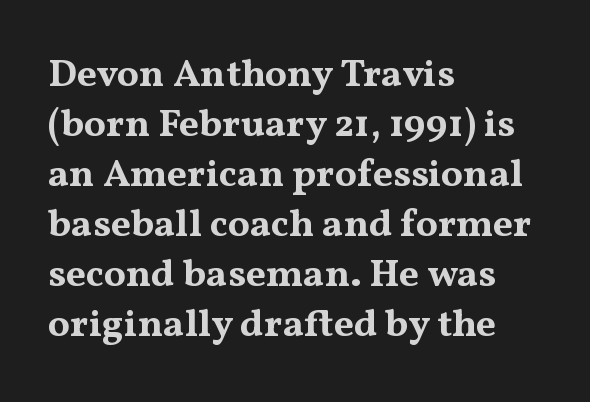
Visually the block forms a straight wall on the left and a jagged coastline on the right. What's the leading like? Ordinary, nothing unusual. The gaps between neighbouring characters are ordinary and unremarkable. Descenders are the only things crossing below the line. Posture: vertical.
